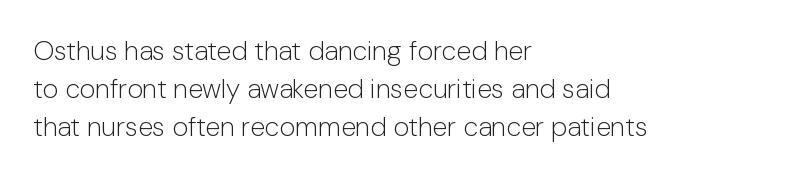
Q: Is the text bold? A: No.
Q: Is the text italic (slanted)? A: No, it is upright.
Q: Is the text underlined? A: No.
Q: How is the paragraph aligned? A: Left-aligned.
Q: Is the spacing between letters normal or unusually wide? A: Normal.
Q: Is the spacing between lines tight, normal or loose? A: Normal.
